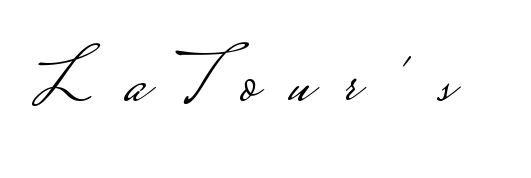
Q: Is the text bold? A: No.
Q: Is the text italic (slanted)? A: Yes.
Q: Is the typeface a serif or a sans-serif typeface? A: Sans-serif.
Q: Is the text underlined? A: No.
Q: Is the spacing between letters normal or unusually wide? A: Unusually wide.
Q: Width (condensed, normal, or wide)? A: Wide.
Q: Stroke contrast? A: Low.
Q: Monospaced? A: No.
